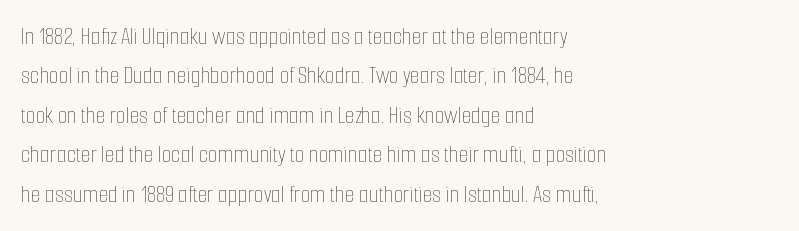
{"italic": "no", "bold": "no", "underline": "no", "align": "left", "line_spacing": "normal", "line_spacing_ratio": 1.58, "letter_spacing": "normal", "letter_spacing_em": 0.0, "glyph_px": 25}
